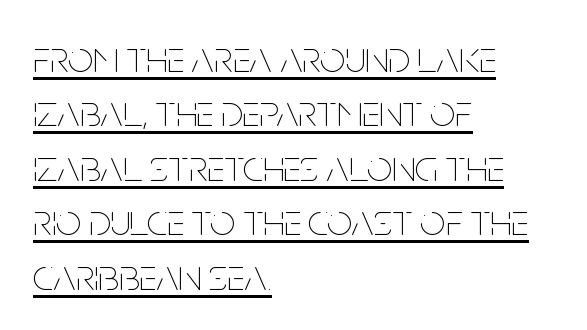
Reading down the block, your eye returns to a fixed left position each line. Nothing unusual about the tracking: characters are spaced as the font intends. In designer terms, the underline attribute is active on this setting. A typesetter would mark this as roman, not italic. Is this a heavy cut? Hardly; it is regular or lighter.
